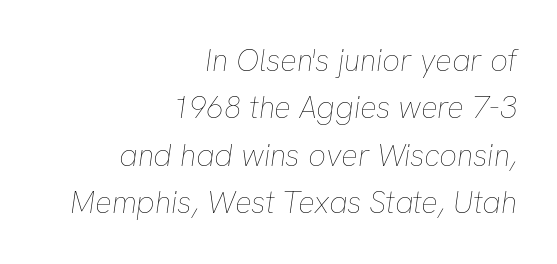
Q: Is the text bold? A: No.
Q: Is the text italic (slanted)? A: Yes, it leans right by about 8 degrees.
Q: Is the text underlined? A: No.
Q: How is the paragraph aligned? A: Right-aligned.
Q: Is the spacing between letters normal or unusually wide? A: Normal.
Q: Is the spacing between lines tight, normal or loose? A: Normal.
Q: Width (condensed, normal, or wide)? A: Normal.
Q: Stroke contrast? A: Low.
Q: x-height? A: Medium.
Q: Monospaced? A: No.
